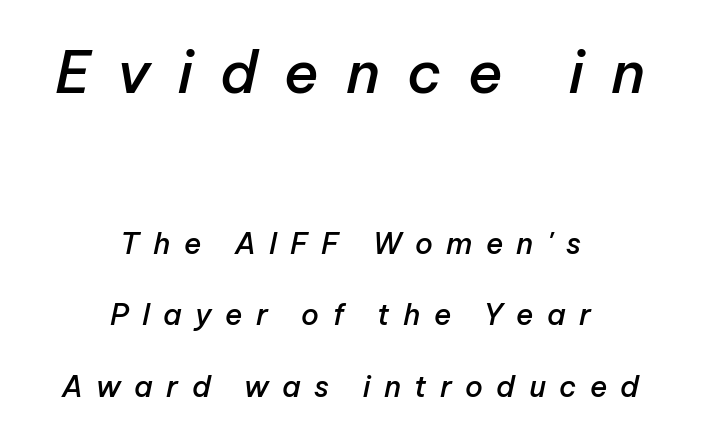
{"italic": "yes", "lean": "right", "slant_degrees": 12, "bold": "semi", "weight": "semibold", "width": "normal", "stroke_contrast": "low", "x_height": "medium", "monospaced": "no", "underline": "no", "align": "center", "line_spacing": "loose", "line_spacing_ratio": 2.47, "letter_spacing": "wide", "letter_spacing_em": 0.46, "larger_block": "first", "size_ratio": 2.0, "glyph_px": 58}
